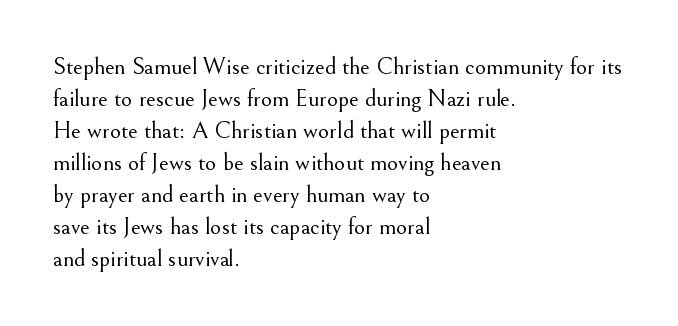
A bare baseline throughout the passage. Does the lettering tilt? It doesn't — this is upright. Leftover space on each line is placed entirely after the last word. Regarding leading, the lines here are spaced in the standard way. Inter-character spacing is left at the font's built-in metrics. Compared with a typical body face, this is equally light or lighter still.
